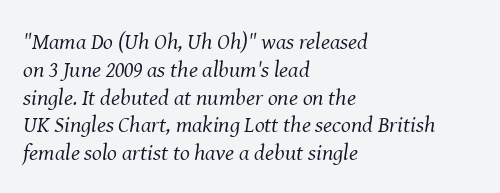
Teacher's note: observe the even left margin — that is flush-left alignment. Rendered with sloped, italic letterforms. Compared with typical body copy, the letter spacing here is the same. Heft: none added — not bold. The words here are not underlined.
